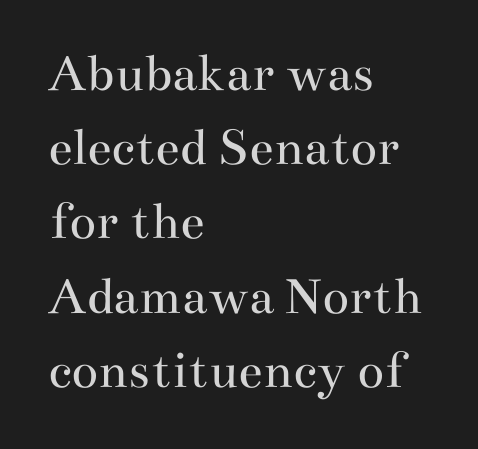
Ordinary non-slanted type is in use. The rendering uses a moderate line-height, typical for paragraphs. The words here are not underlined. A typesetter would label this face a serif.
